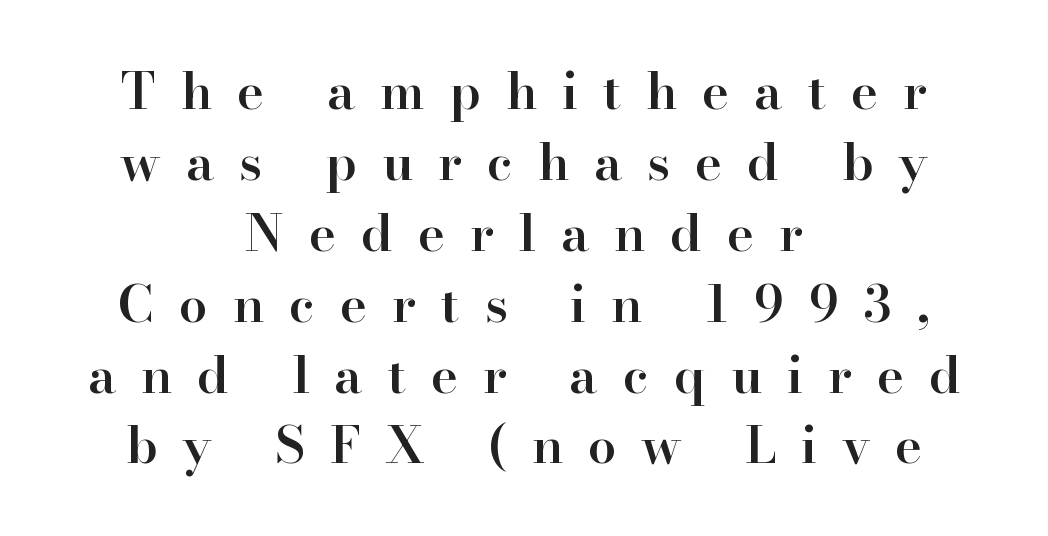
The space beneath each line is pristine and unruled. The tracking reads as deliberately expanded to a designer's eye. If you drew a line through each stem, it would be perfectly vertical. This rendering employs a face with finishing strokes, i.e., a serif. Whoever set this chose a conventional vertical rhythm.
